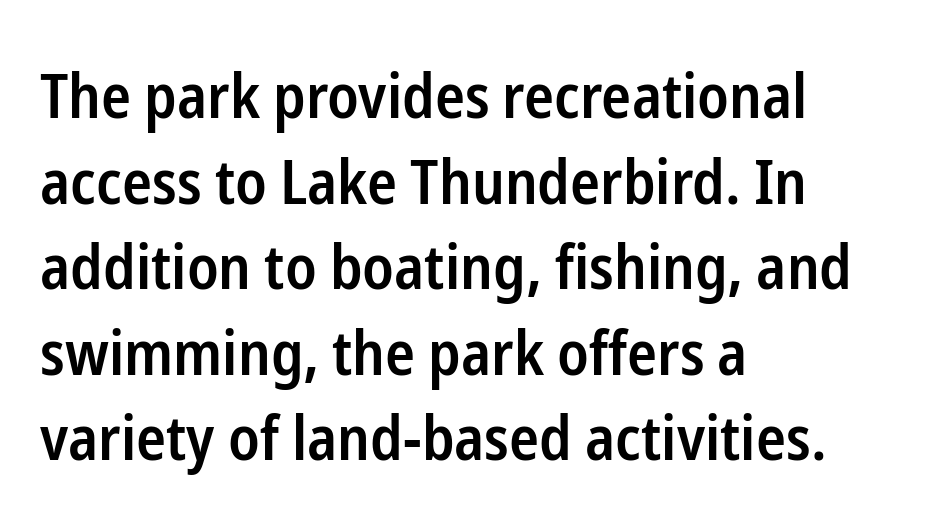
The image shows 62 px semibold, condensed sans-serif type, upright; set left-aligned, normal line spacing (1.38x), normal letter spacing, not underlined; low stroke contrast and a medium x-height.
